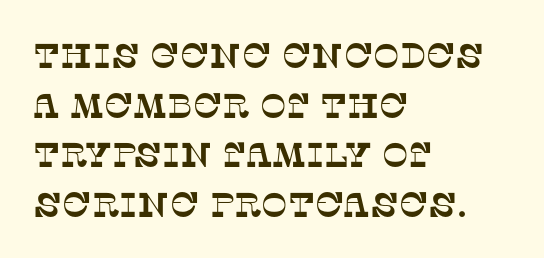
{"serif": "yes", "width": "normal", "stroke_contrast": "low", "x_height": "large", "monospaced": "no", "underline": "no", "align": "left", "line_spacing": "normal", "line_spacing_ratio": 1.42, "letter_spacing": "normal", "letter_spacing_em": 0.0, "glyph_px": 35}
